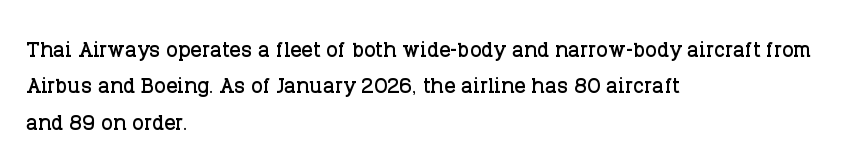
{"serif": "yes", "italic": "no", "width": "normal", "stroke_contrast": "low", "x_height": "large", "monospaced": "no", "underline": "no", "align": "left", "line_spacing": "normal", "line_spacing_ratio": 1.3, "letter_spacing": "normal", "letter_spacing_em": 0.0, "glyph_px": 28}
